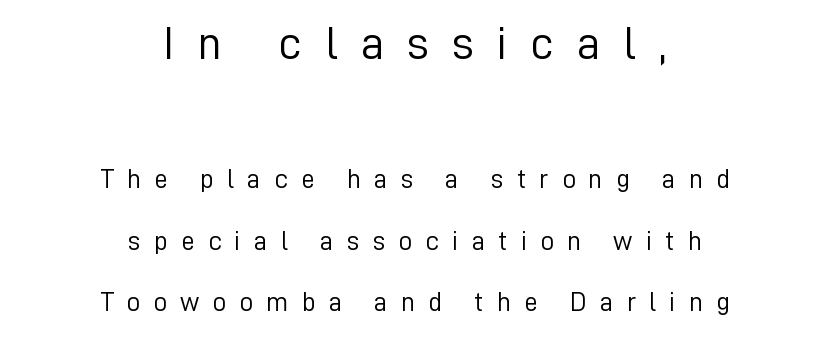
Q: Is the text bold? A: No.
Q: Is the text italic (slanted)? A: No, it is upright.
Q: Is the typeface a serif or a sans-serif typeface? A: Sans-serif.
Q: Is the text underlined? A: No.
Q: How is the paragraph aligned? A: Centered.
Q: Is the spacing between letters normal or unusually wide? A: Unusually wide.
Q: Is the spacing between lines tight, normal or loose? A: Loose.
Q: Which block of text is set in a larger size, the first (top) or the second (bottom)? A: The first (top) one.
Q: Width (condensed, normal, or wide)? A: Normal.
Q: Stroke contrast? A: Low.
Q: x-height? A: Medium.
Q: Monospaced? A: No.
